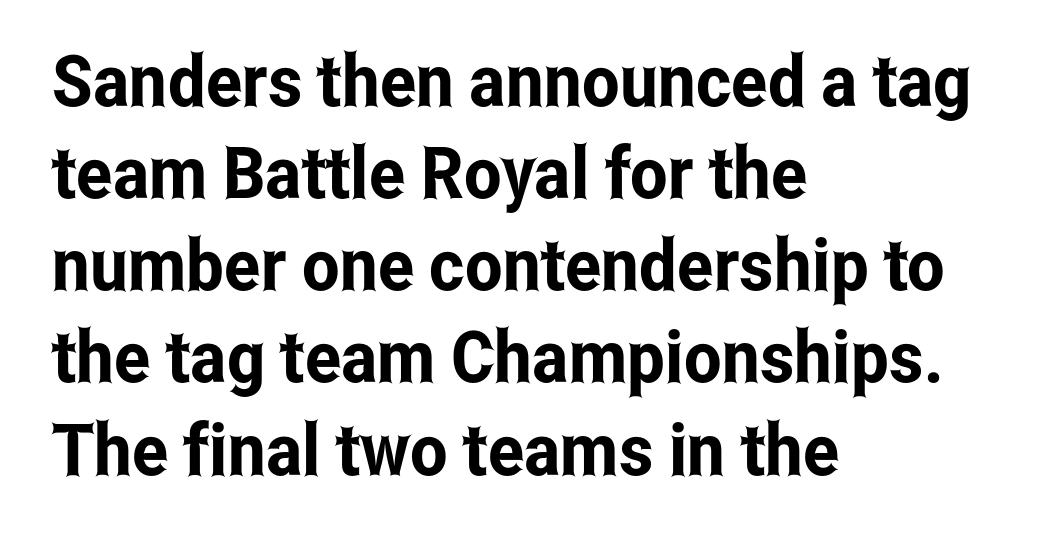
Q: Is the text italic (slanted)? A: No, it is upright.
Q: Is the typeface a serif or a sans-serif typeface? A: Sans-serif.
Q: Is the text underlined? A: No.
Q: How is the paragraph aligned? A: Left-aligned.
Q: Is the spacing between letters normal or unusually wide? A: Normal.
Q: Is the spacing between lines tight, normal or loose? A: Normal.
Q: Width (condensed, normal, or wide)? A: Condensed.
Q: Stroke contrast? A: Low.
Q: x-height? A: Medium.
Q: Monospaced? A: No.
